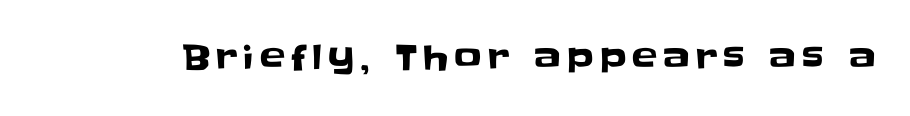
The image shows 34 px sans-serif type, upright; set not underlined; low stroke contrast and a large x-height.
